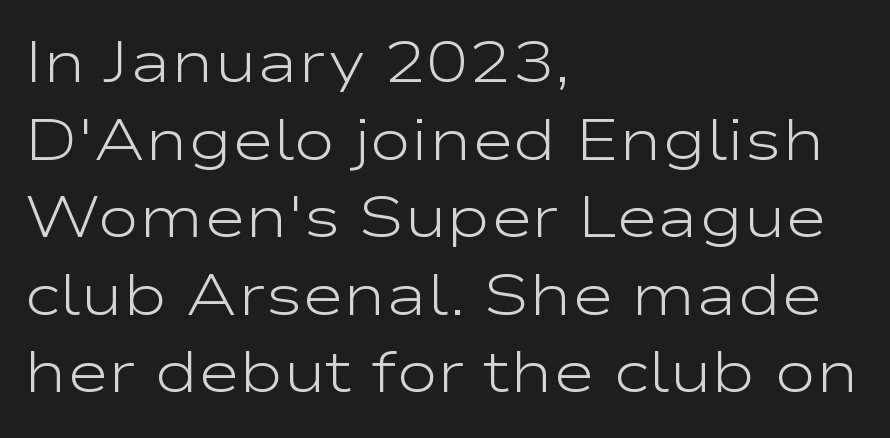
{"serif": "no", "italic": "no", "bold": "no", "weight": "light", "width": "wide", "stroke_contrast": "low", "x_height": "medium", "monospaced": "no", "underline": "no", "align": "left", "line_spacing": "normal", "line_spacing_ratio": 1.36, "letter_spacing": "normal", "letter_spacing_em": 0.0, "glyph_px": 57}
